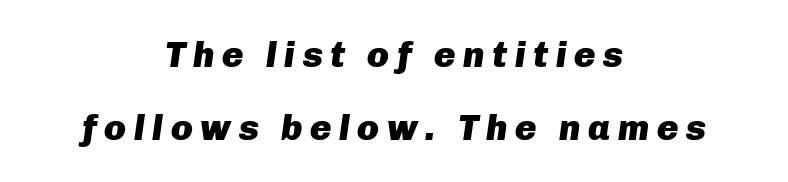
Q: Is the text bold? A: Yes.
Q: Is the text italic (slanted)? A: Yes, it leans right by about 8 degrees.
Q: Is the text underlined? A: No.
Q: How is the paragraph aligned? A: Centered.
Q: Is the spacing between letters normal or unusually wide? A: Unusually wide.
Q: Is the spacing between lines tight, normal or loose? A: Loose.
Q: Width (condensed, normal, or wide)? A: Normal.
Q: Stroke contrast? A: Low.
Q: x-height? A: Medium.
Q: Monospaced? A: No.
